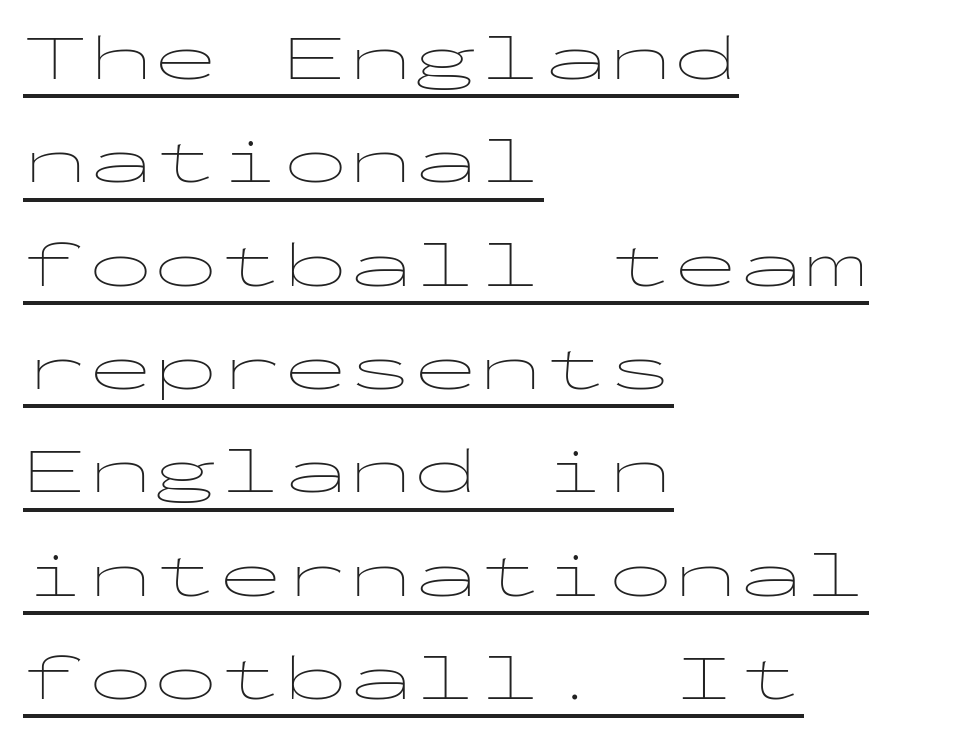
{"serif": "no", "italic": "no", "bold": "no", "weight": "thin", "width": "wide", "stroke_contrast": "low", "x_height": "medium", "monospaced": "yes", "underline": "yes", "align": "left", "line_spacing": "normal", "line_spacing_ratio": 1.59, "letter_spacing": "normal", "letter_spacing_em": 0.0, "glyph_px": 65}
